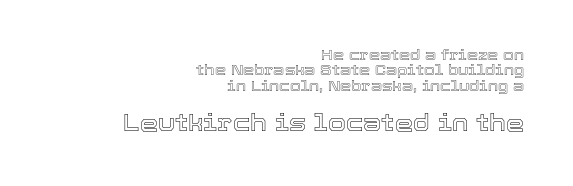
The specimen reads as upright at a glance. Caption: standard tracking, unaltered. Is the block centered? No — it sits flush against the right margin. Each row of text sits above clean, open space. The lower block of text is set noticeably larger than the block above it.
